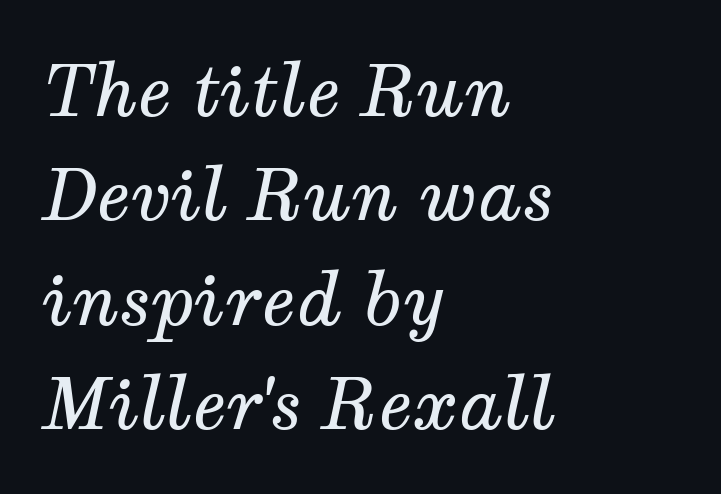
If you drew a ruler down the left edge, every line would touch it. Rendered with sloped, italic letterforms. Bold? No — there's no thickening of the strokes. Short note: letters normally spaced.
